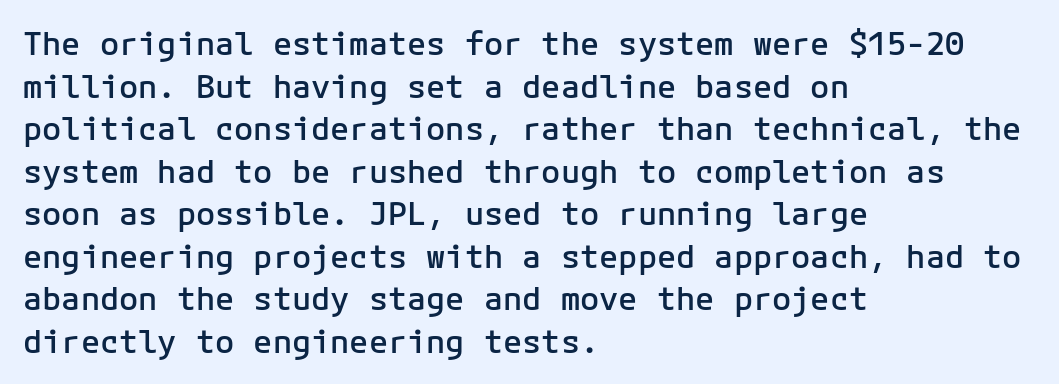
The image shows 32 px semibold sans-serif type, upright; set left-aligned, normal line spacing (1.33x), normal letter spacing, not underlined; low stroke contrast and a medium x-height.
